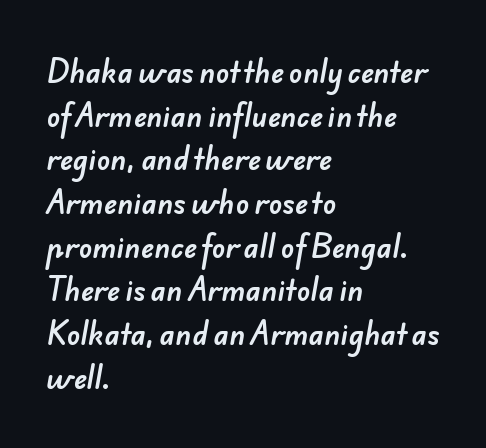
The image shows 28 px sans-serif type; set left-aligned, normal line spacing (1.56x), normal letter spacing, not underlined; low stroke contrast and a small x-height.
